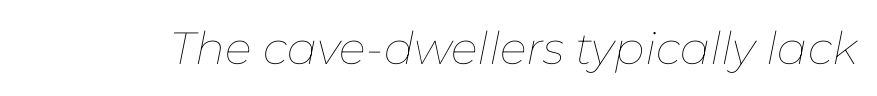
Q: Is the text bold? A: No.
Q: Is the text italic (slanted)? A: Yes, it leans right by about 11 degrees.
Q: Is the text underlined? A: No.
Q: Is the spacing between letters normal or unusually wide? A: Normal.
Q: Width (condensed, normal, or wide)? A: Normal.
Q: Stroke contrast? A: Low.
Q: x-height? A: Medium.
Q: Monospaced? A: No.
